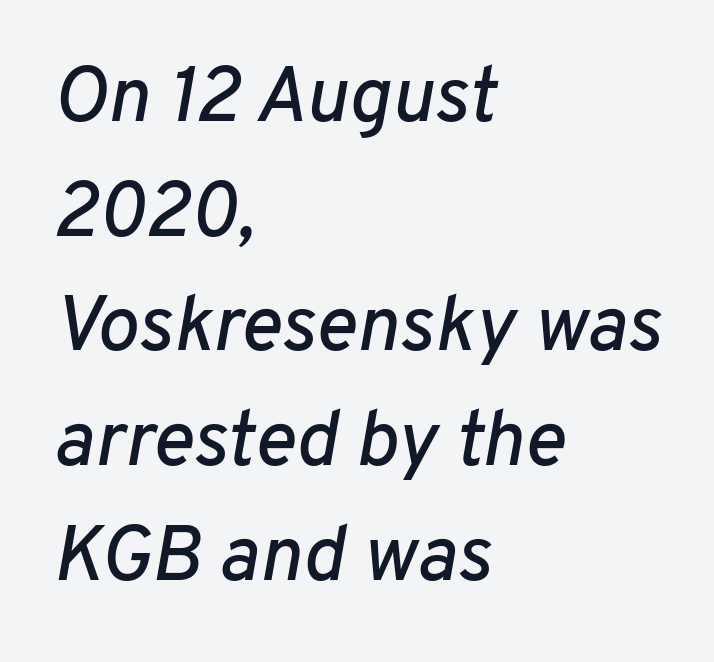
{"italic": "yes", "lean": "right", "slant_degrees": 10, "width": "normal", "stroke_contrast": "low", "x_height": "medium", "monospaced": "no", "underline": "no", "align": "left", "line_spacing": "normal", "line_spacing_ratio": 1.47, "letter_spacing": "normal", "letter_spacing_em": 0.0, "glyph_px": 78}
